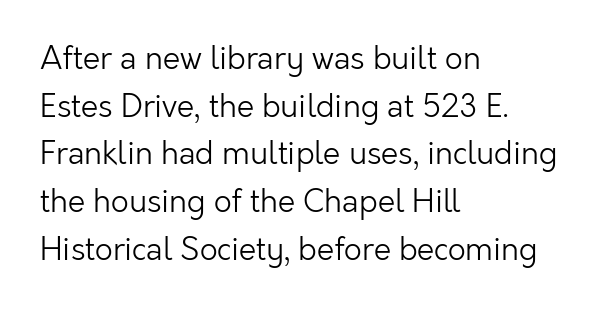
Has an underline been added? It has not. Is the type heavy? It reads as light-to-regular instead. Students, note that the glyphs here touch the page at normal intervals. The type sits square on the baseline with zero lean.
